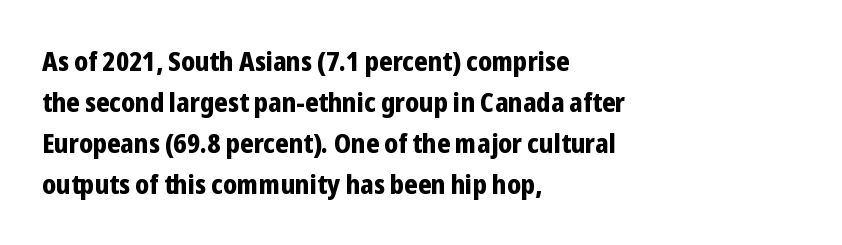
{"italic": "no", "bold": "yes", "underline": "no", "align": "left", "line_spacing": "normal", "line_spacing_ratio": 1.52, "letter_spacing": "normal", "letter_spacing_em": 0.0, "glyph_px": 27}
